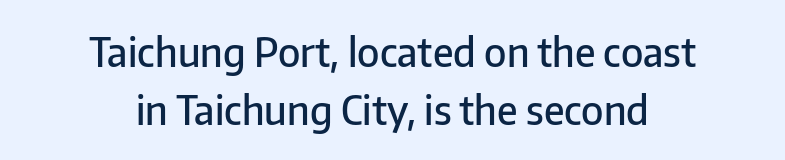
What weight is shown? A semibold, between regular and bold. One glance says typical: line gaps are just what's usual. When letters stand straight like this, we call the style roman or upright. Each letter's strokes conclude bluntly, with no projecting serifs. Compared with typical body copy, the letter spacing here is the same.
